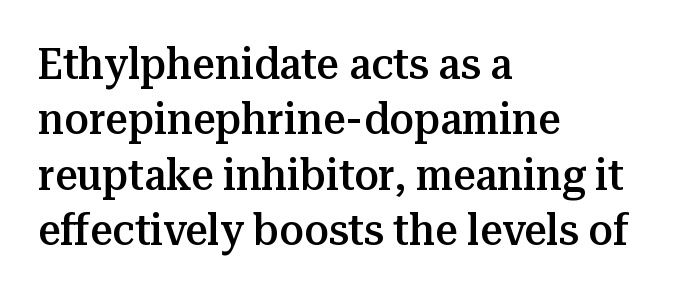
The image shows 44 px semibold serif type, upright; set left-aligned, normal line spacing (1.26x), normal letter spacing, not underlined; medium stroke contrast and a medium x-height.
